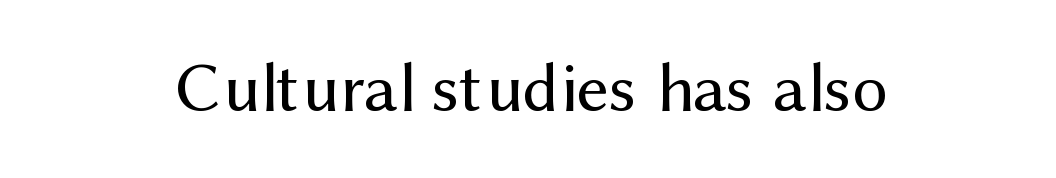
{"serif": "no", "italic": "no", "bold": "no", "weight": "regular", "width": "normal", "stroke_contrast": "medium", "x_height": "medium", "monospaced": "no", "underline": "no", "align": "center", "letter_spacing": "normal", "letter_spacing_em": 0.0, "glyph_px": 71}
